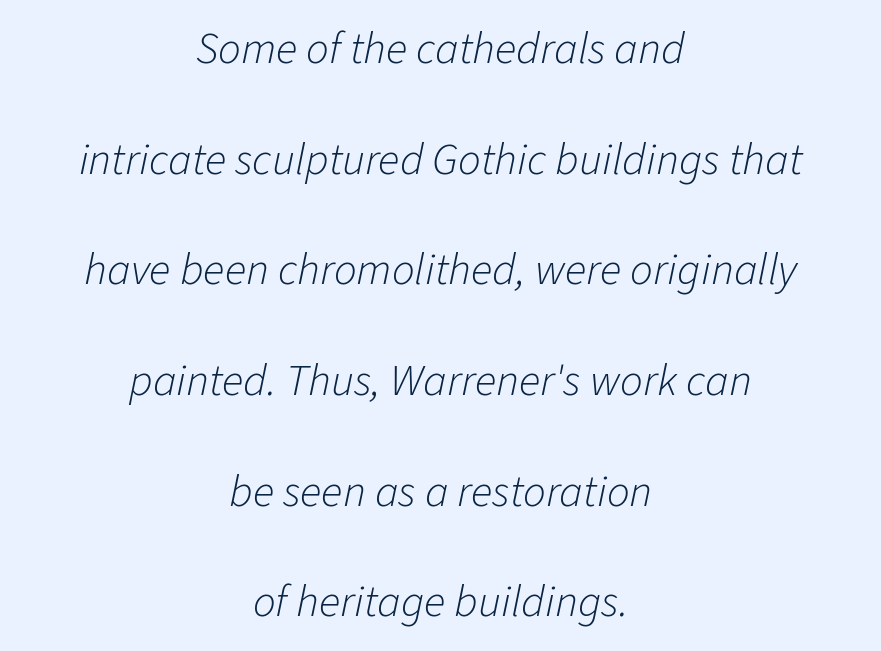
Slant detected: the letters are inclined. Note the varied advance widths — an 'i' is clearly narrower than an 'm'. Students, observe: this is what heavily led, spacious text looks like. No letter is thick-stroked: the sample isn't bold. Tracking value appears to be zero — textbook default spacing. This rendering features lettering with no underline.
